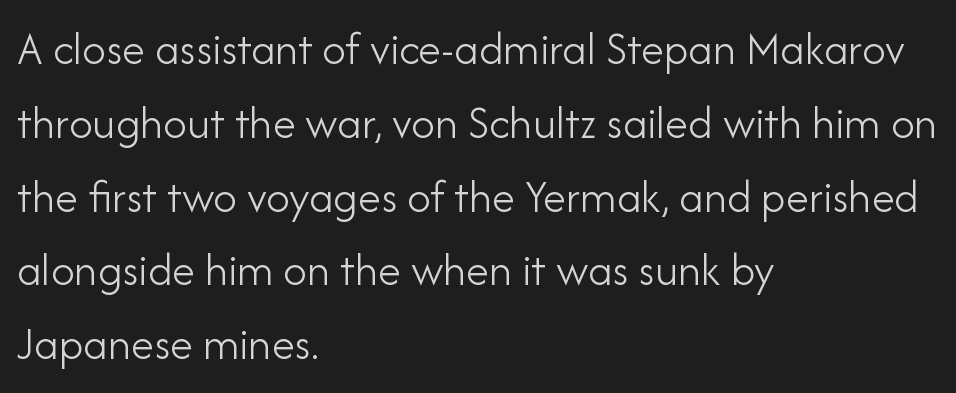
Q: Is the text bold? A: No.
Q: Is the text italic (slanted)? A: No, it is upright.
Q: Is the typeface a serif or a sans-serif typeface? A: Sans-serif.
Q: Is the text underlined? A: No.
Q: How is the paragraph aligned? A: Left-aligned.
Q: Is the spacing between letters normal or unusually wide? A: Normal.
Q: Is the spacing between lines tight, normal or loose? A: Normal.
Q: Width (condensed, normal, or wide)? A: Normal.
Q: Stroke contrast? A: Low.
Q: x-height? A: Small.
Q: Monospaced? A: No.
